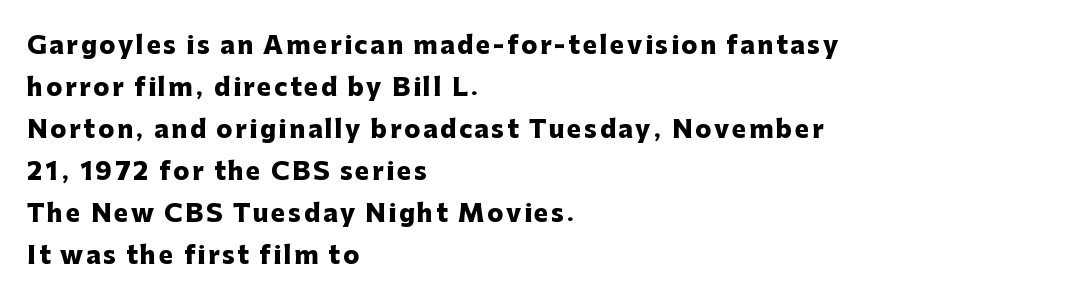
The characters look thick and weighty, a clear bold. Glance below the letters and you will spot only blank space. The paragraph shown leans on its left margin. This is roman type, the default non-slanted kind.
